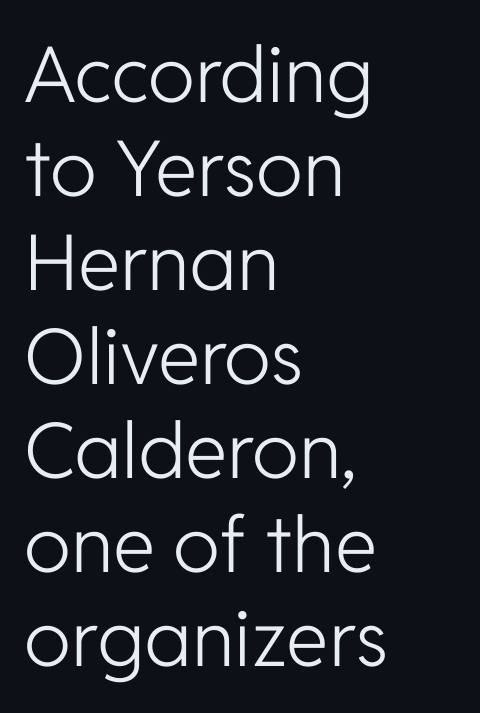
{"serif": "no", "italic": "no", "bold": "no", "weight": "light", "width": "normal", "stroke_contrast": "low", "x_height": "medium", "monospaced": "no", "underline": "no", "align": "left", "line_spacing_ratio": 1.22, "letter_spacing": "normal", "letter_spacing_em": 0.0, "glyph_px": 77}
